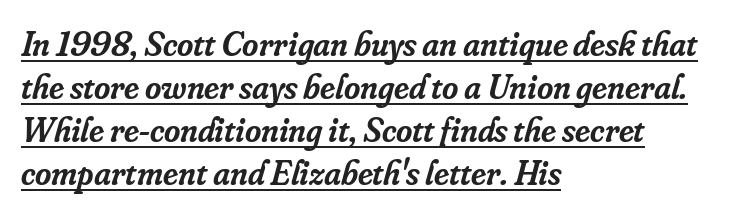
{"serif": "yes", "italic": "yes", "lean": "right", "slant_degrees": 16, "bold": "semi", "weight": "semibold", "width": "normal", "stroke_contrast": "low", "x_height": "small", "monospaced": "no", "underline": "yes", "align": "left", "line_spacing_ratio": 1.23, "letter_spacing": "normal", "letter_spacing_em": 0.0, "glyph_px": 35}
